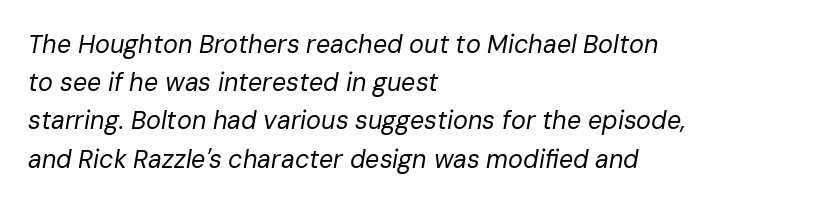
Students, note that the glyphs here touch the page at normal intervals. Stem width sits at or under what a default text font uses. If you drew a ruler down the left edge, every line would touch it. The lines sit at an ordinary, default distance from one another.
